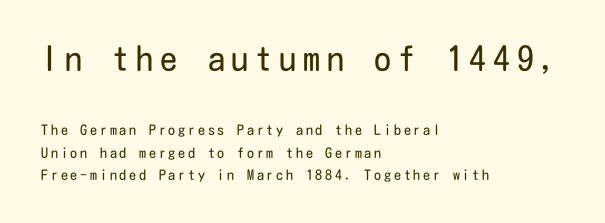
Q: Is the text bold? A: No.
Q: Is the text italic (slanted)? A: No, it is upright.
Q: Is the typeface a serif or a sans-serif typeface? A: Sans-serif.
Q: Is the text underlined? A: No.
Q: How is the paragraph aligned? A: Left-aligned.
Q: Is the spacing between letters normal or unusually wide? A: Unusually wide.
Q: Is the spacing between lines tight, normal or loose? A: Normal.
Q: Which block of text is set in a larger size, the first (top) or the second (bottom)? A: The first (top) one.
Q: Width (condensed, normal, or wide)? A: Condensed.
Q: Stroke contrast? A: Low.
Q: x-height? A: Medium.
